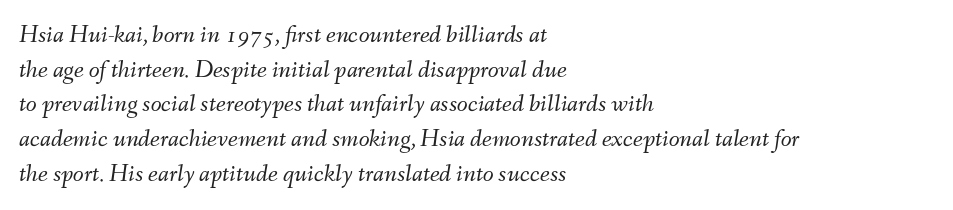
Q: Is the text bold? A: No.
Q: Is the text italic (slanted)? A: Yes, it leans right by about 9 degrees.
Q: Is the text underlined? A: No.
Q: How is the paragraph aligned? A: Left-aligned.
Q: Is the spacing between letters normal or unusually wide? A: Normal.
Q: Is the spacing between lines tight, normal or loose? A: Normal.
